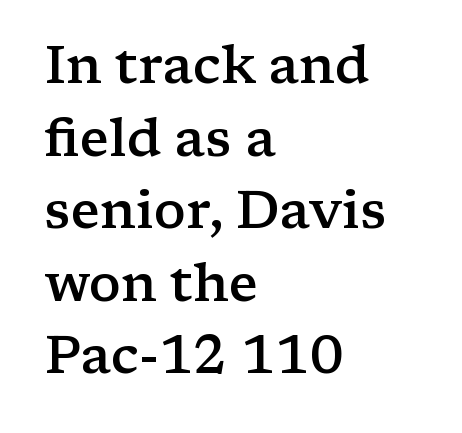
Q: Is the text bold? A: Semi-bold.
Q: Is the text italic (slanted)? A: No, it is upright.
Q: Is the typeface a serif or a sans-serif typeface? A: Serif.
Q: Is the text underlined? A: No.
Q: How is the paragraph aligned? A: Left-aligned.
Q: Is the spacing between letters normal or unusually wide? A: Normal.
Q: Is the spacing between lines tight, normal or loose? A: Normal.
Q: Width (condensed, normal, or wide)? A: Wide.
Q: Stroke contrast? A: Low.
Q: x-height? A: Medium.
Q: Monospaced? A: No.
